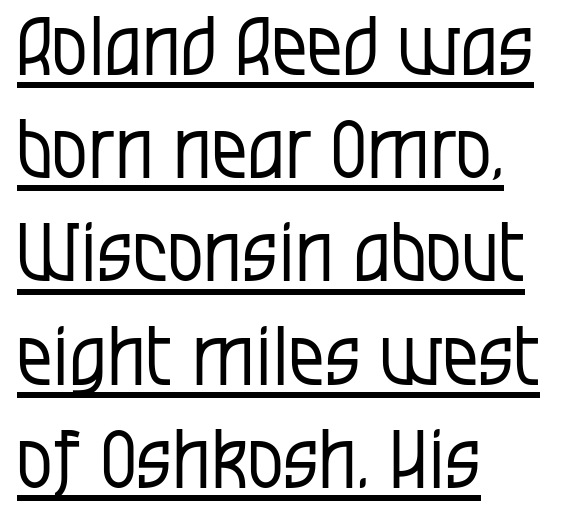
The image shows 80 px regular-weight, condensed sans-serif type, upright; set left-aligned, normal line spacing (1.29x), normal letter spacing, underlined; low stroke contrast and a large x-height.
